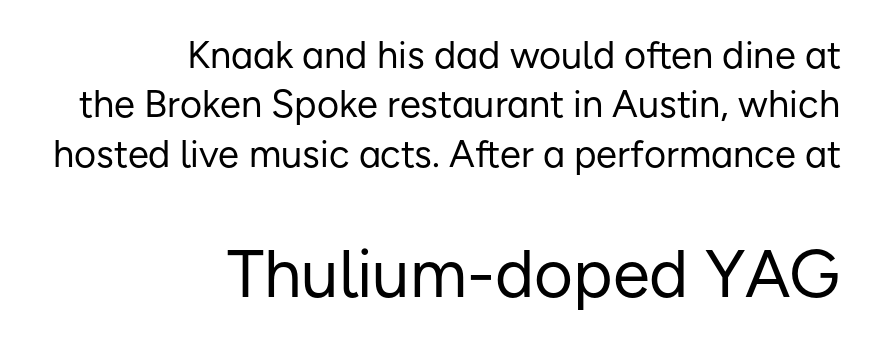
{"serif": "no", "italic": "no", "bold": "no", "weight": "regular", "width": "normal", "stroke_contrast": "low", "x_height": "medium", "monospaced": "no", "underline": "no", "align": "right", "line_spacing": "normal", "line_spacing_ratio": 1.3, "letter_spacing": "normal", "letter_spacing_em": 0.0, "larger_block": "second", "size_ratio": 1.76, "glyph_px": 67}
